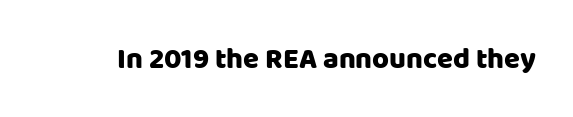
Posture: vertical. Glyph-to-glyph distance matches everyday printed text. To sum up the face: it is a sans, with no serifs. The passage shown is not underscored anywhere.
